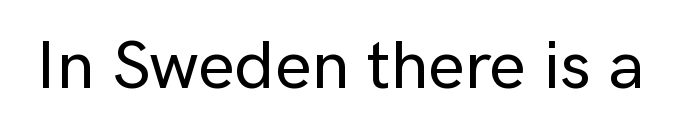
{"serif": "no", "italic": "no", "width": "normal", "stroke_contrast": "low", "x_height": "medium", "monospaced": "no", "underline": "no", "letter_spacing": "normal", "letter_spacing_em": 0.0, "glyph_px": 69}
